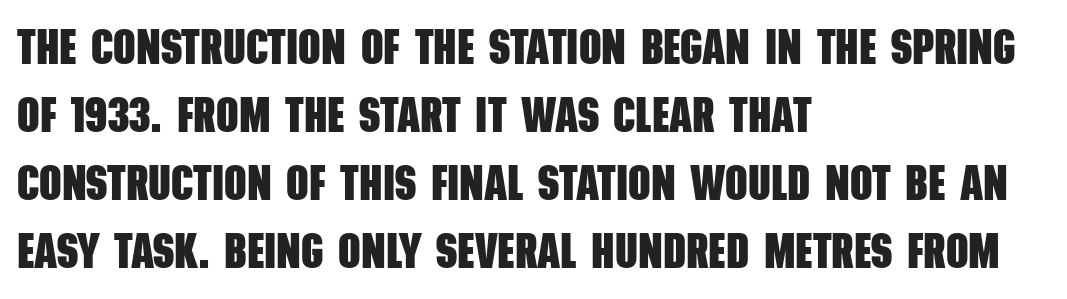
The string is rendered with underlining switched off. Compared with an ordinary text face, these strokes are far heavier — a full bold. Reading down the column, the eye jumps a familiar distance to each next line. The rag falls on the right side of this text block.
